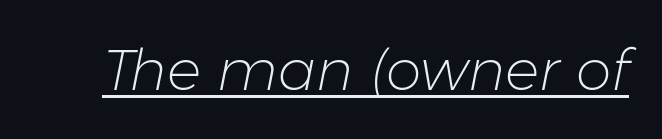
Q: Is the text bold? A: No.
Q: Is the text italic (slanted)? A: Yes, it leans right by about 11 degrees.
Q: Is the text underlined? A: Yes.
Q: Is the spacing between letters normal or unusually wide? A: Normal.
Q: Width (condensed, normal, or wide)? A: Normal.
Q: Stroke contrast? A: Low.
Q: x-height? A: Medium.
Q: Monospaced? A: No.
